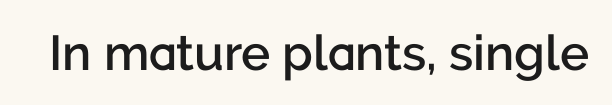
{"serif": "no", "italic": "no", "bold": "semi", "weight": "semibold", "width": "normal", "stroke_contrast": "low", "x_height": "medium", "monospaced": "no", "underline": "no", "letter_spacing": "normal", "letter_spacing_em": 0.0, "glyph_px": 49}
